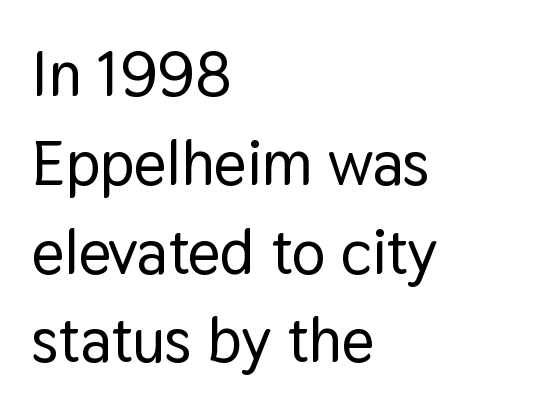
{"serif": "no", "italic": "no", "width": "normal", "stroke_contrast": "low", "x_height": "medium", "monospaced": "no", "underline": "no", "align": "left", "line_spacing": "normal", "line_spacing_ratio": 1.41, "letter_spacing": "normal", "letter_spacing_em": 0.0, "glyph_px": 63}
